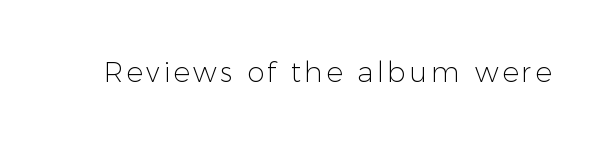
{"serif": "no", "italic": "no", "bold": "no", "weight": "light", "width": "normal", "stroke_contrast": "low", "x_height": "medium", "monospaced": "no", "underline": "no", "glyph_px": 28}
